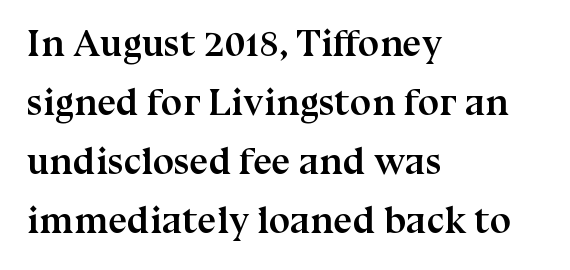
The image shows 38 px semibold serif type, upright; set left-aligned, normal line spacing (1.55x), normal letter spacing, not underlined; medium stroke contrast and a medium x-height.
